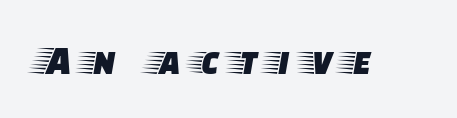
{"serif": "yes", "width": "wide", "stroke_contrast": "low", "x_height": "large", "monospaced": "no", "underline": "no", "letter_spacing": "wide", "letter_spacing_em": 0.31, "glyph_px": 41}
